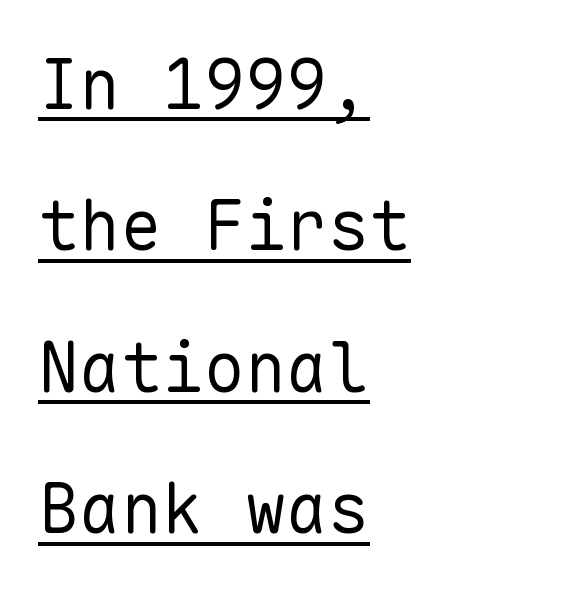
The image shows 69 px regular-weight sans-serif type, upright, monospaced; set left-aligned, loose line spacing (2.05x), normal letter spacing, underlined; low stroke contrast and a medium x-height.
